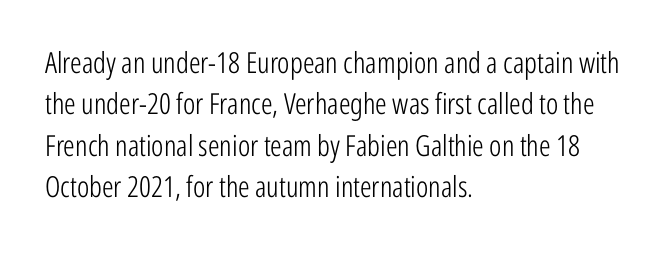
The image shows 29 px light, condensed sans-serif type, upright; set left-aligned, normal line spacing (1.43x), normal letter spacing, not underlined; low stroke contrast and a medium x-height.
